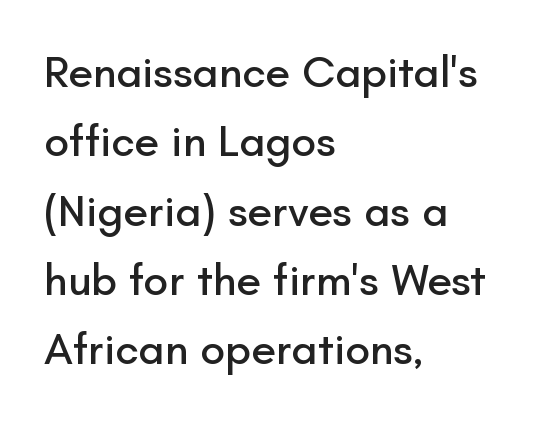
Q: Is the text italic (slanted)? A: No, it is upright.
Q: Is the typeface a serif or a sans-serif typeface? A: Sans-serif.
Q: Is the text underlined? A: No.
Q: How is the paragraph aligned? A: Left-aligned.
Q: Is the spacing between letters normal or unusually wide? A: Normal.
Q: Is the spacing between lines tight, normal or loose? A: Normal.
Q: Width (condensed, normal, or wide)? A: Normal.
Q: Stroke contrast? A: Low.
Q: x-height? A: Small.
Q: Monospaced? A: No.
